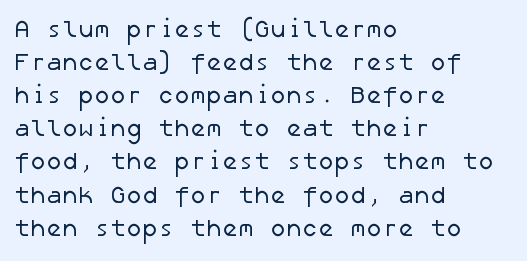
Type without underlining. Successive baselines arrive at the customary interval. The typesetting does not lean heavy: it is not bold. The text block is weighted toward the left margin, trailing off unevenly rightward. The horizontal fit of the characters is conventional and even.
